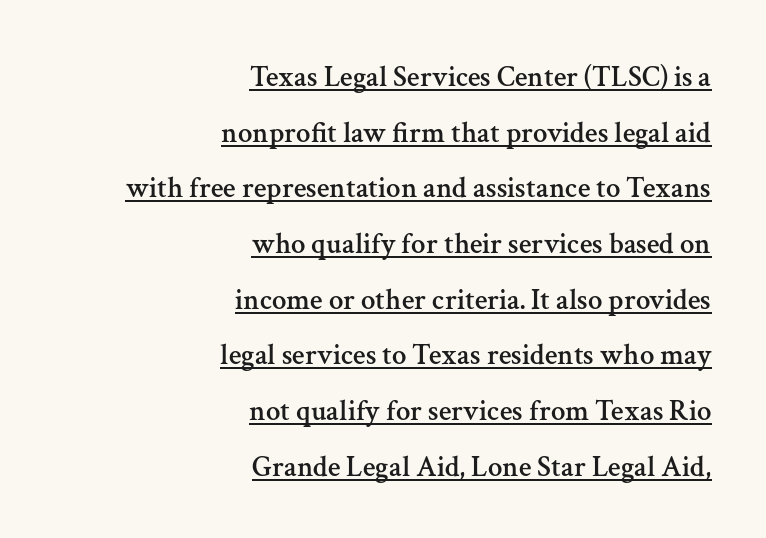
Each line of the rendering has a horizontal stroke beneath the glyphs. Do the characters align in a grid? No, the font is proportional. Ordinary non-slanted type is in use. Type style note: has serifs.
